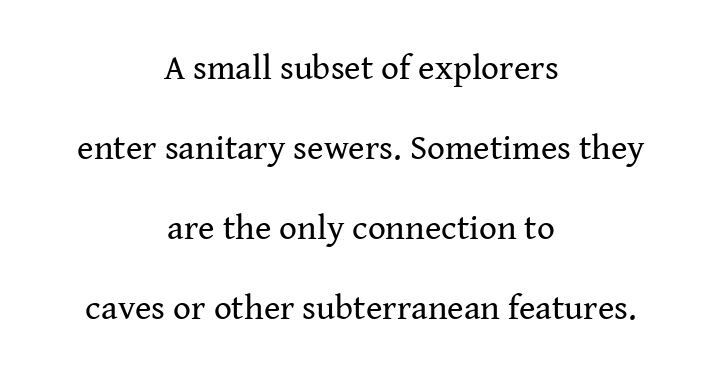
Q: Is the text bold? A: No.
Q: Is the text italic (slanted)? A: No, it is upright.
Q: Is the typeface a serif or a sans-serif typeface? A: Serif.
Q: Is the text underlined? A: No.
Q: How is the paragraph aligned? A: Centered.
Q: Is the spacing between letters normal or unusually wide? A: Normal.
Q: Is the spacing between lines tight, normal or loose? A: Loose.
Q: Width (condensed, normal, or wide)? A: Normal.
Q: Stroke contrast? A: Medium.
Q: x-height? A: Medium.
Q: Monospaced? A: No.
